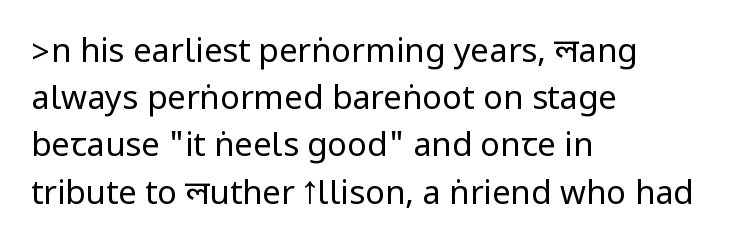
The image shows 33 px regular-weight, condensed sans-serif type, upright; set left-aligned, normal line spacing (1.43x), normal letter spacing, not underlined; low stroke contrast.
